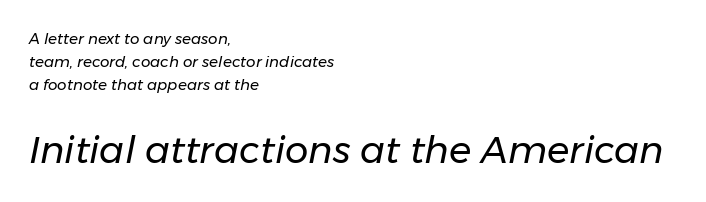
{"italic": "yes", "lean": "right", "slant_degrees": 11, "bold": "no", "weight": "regular", "width": "normal", "stroke_contrast": "low", "x_height": "medium", "monospaced": "no", "underline": "no", "align": "left", "line_spacing": "normal", "line_spacing_ratio": 1.52, "letter_spacing": "normal", "letter_spacing_em": 0.0, "larger_block": "second", "size_ratio": 2.47, "glyph_px": 37}
